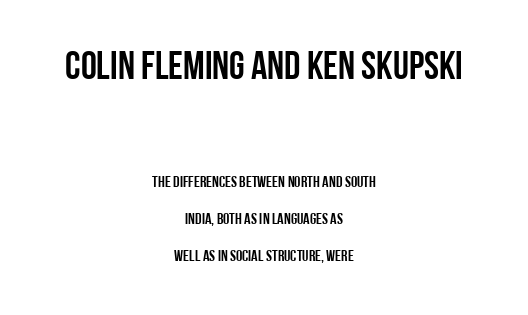
{"serif": "no", "italic": "no", "width": "condensed", "stroke_contrast": "low", "x_height": "large", "monospaced": "no", "underline": "no", "align": "center", "line_spacing": "loose", "line_spacing_ratio": 2.34, "letter_spacing": "normal", "letter_spacing_em": 0.0, "larger_block": "first", "size_ratio": 2.5, "glyph_px": 40}
